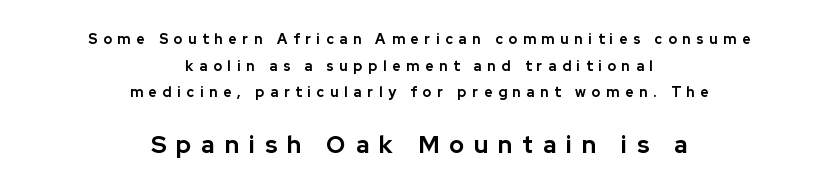
{"italic": "no", "bold": "yes", "underline": "no", "align": "center", "line_spacing": "loose", "line_spacing_ratio": 1.91, "letter_spacing": "wide", "letter_spacing_em": 0.42, "larger_block": "second", "size_ratio": 1.71, "glyph_px": 24}
